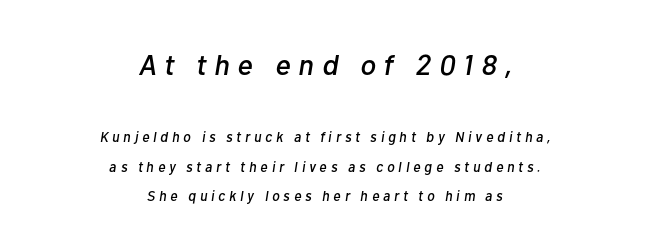
The image shows 29 px text type, italic (leaning right); set centered, loose line spacing (2.11x), unusually wide letter spacing (+0.28 em), not underlined; the first (top) block is 2.07x larger; low stroke contrast and a medium x-height.
